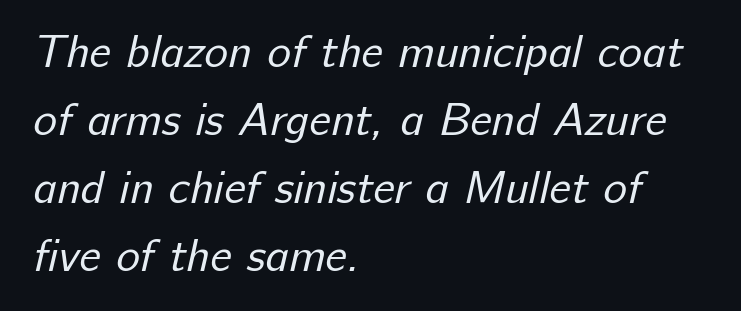
{"serif": "no", "bold": "no", "weight": "regular", "width": "normal", "stroke_contrast": "low", "x_height": "medium", "monospaced": "no", "underline": "no", "align": "left", "line_spacing": "normal", "line_spacing_ratio": 1.51, "letter_spacing": "normal", "letter_spacing_em": 0.0, "glyph_px": 45}
